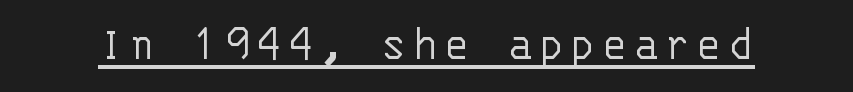
No heavy texture on the line: the type isn't bold. Unlike a traditional serif, this face leaves its strokes unadorned. Is this a fixed-width face? Yes — each glyph sits in an identical cell. Every word sits above its own underline.
